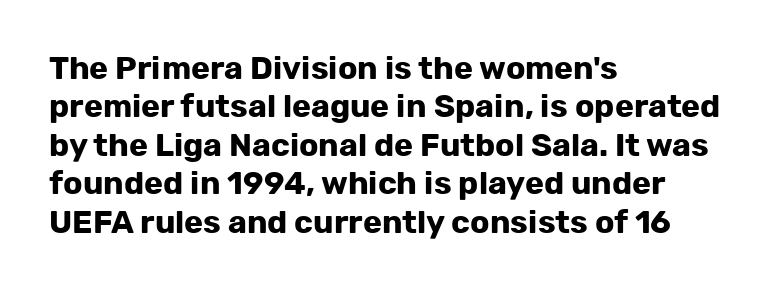
Each word holds together tightly as a unit, with standard inter-letter gaps. Strong, thick strokes mark this as bold type. The text was rendered using a sans face with plain stroke endings. Anything drawn beneath the words? Only blank space. Quick note: not italic, upright.
